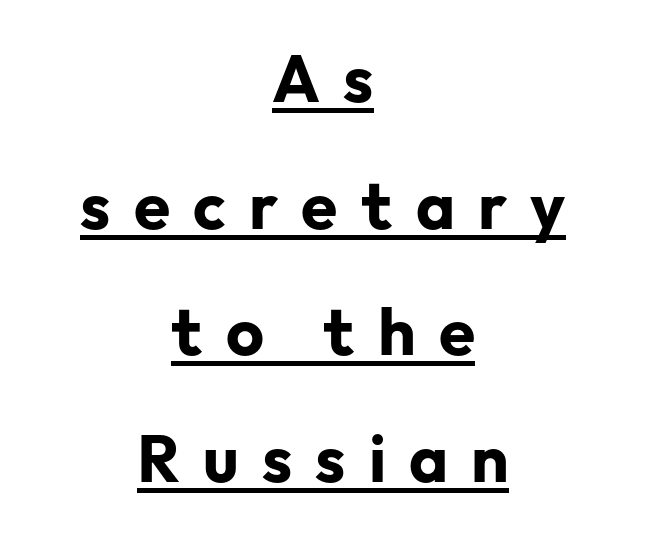
The characters look thick and weighty, a clear bold. Horizontal alignment here is central, giving a formal, balanced look. How are the letters spaced? Widely, with obvious added tracking. The rendering uses natural spacing where letterforms have individual widths.
